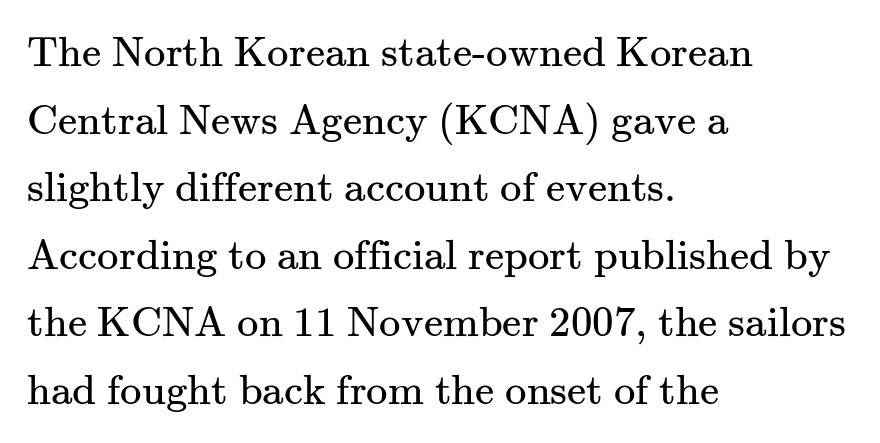
Q: Is the text bold? A: No.
Q: Is the text italic (slanted)? A: No, it is upright.
Q: Is the typeface a serif or a sans-serif typeface? A: Serif.
Q: Is the text underlined? A: No.
Q: How is the paragraph aligned? A: Left-aligned.
Q: Is the spacing between letters normal or unusually wide? A: Normal.
Q: Is the spacing between lines tight, normal or loose? A: Normal.
Q: Width (condensed, normal, or wide)? A: Normal.
Q: Stroke contrast? A: Medium.
Q: x-height? A: Small.
Q: Monospaced? A: No.
